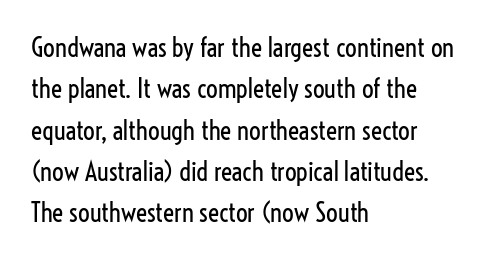
The image shows 26 px text type, upright; set left-aligned, normal line spacing (1.59x), normal letter spacing, not underlined.
